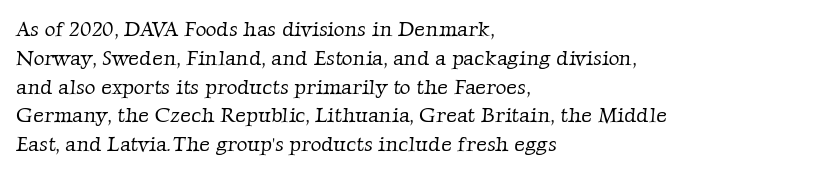
The vertical gap from one line to the next is medium. This rendering leaves character spacing at its baseline value. These glyphs show unthickened strokes, regular width or finer. Is the block centered? No — it sits flush against the left margin.
